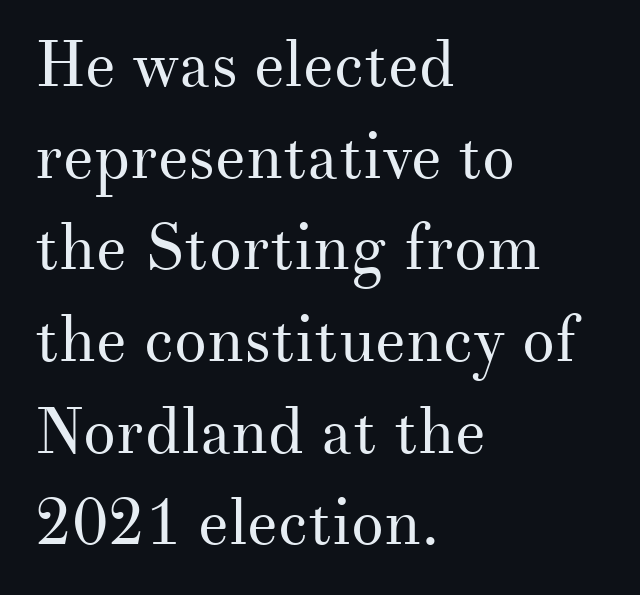
The image shows 65 px regular-weight serif type, upright; set left-aligned, normal line spacing (1.41x), normal letter spacing, not underlined; medium stroke contrast and a small x-height.
